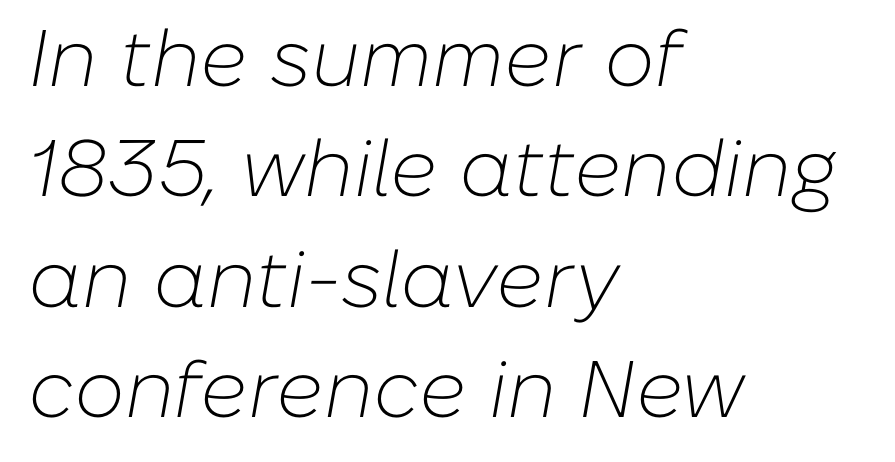
Posture: slanted. Varying glyph widths throughout — classic text-font behaviour. Clear beneath every line of the passage. Rows of type keep a routine distance in the vertical direction. The line texture is even and compact thanks to regular tracking.
